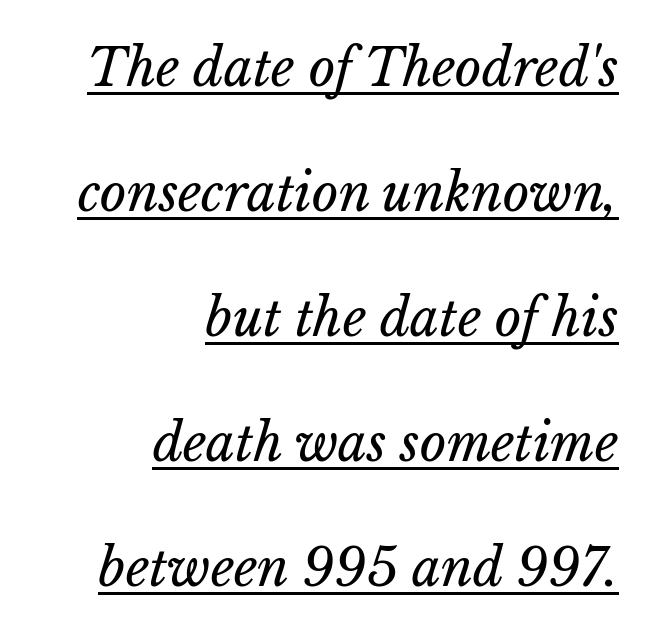
{"italic": "yes", "lean": "right", "slant_degrees": 15, "bold": "no", "weight": "regular", "width": "normal", "stroke_contrast": "low", "x_height": "medium", "monospaced": "no", "underline": "yes", "align": "right", "line_spacing": "loose", "line_spacing_ratio": 2.45, "letter_spacing": "normal", "letter_spacing_em": 0.0, "glyph_px": 51}
